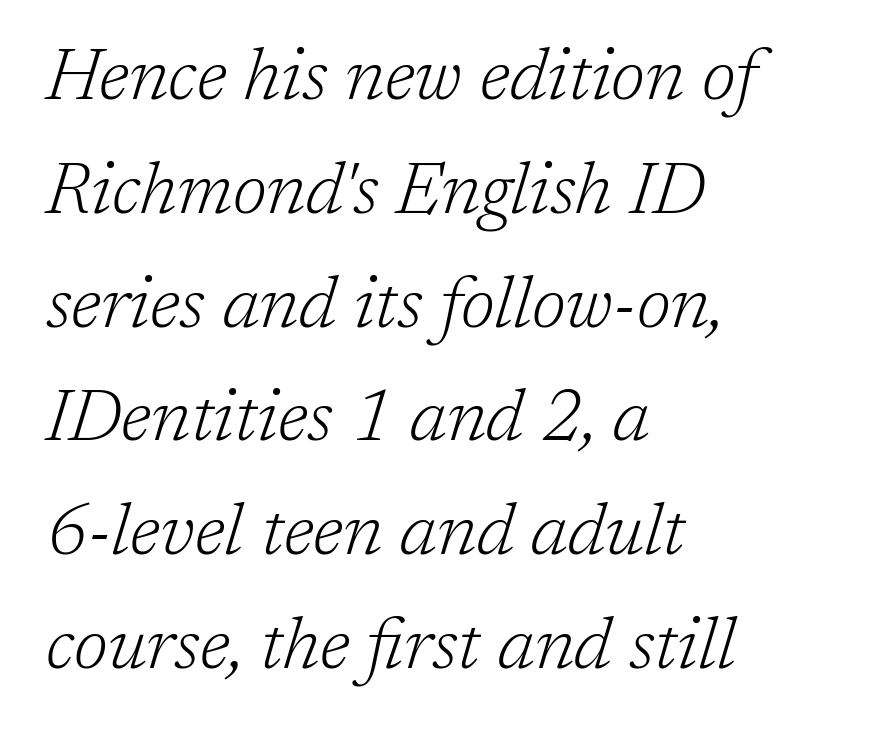
Q: Is the text bold? A: No.
Q: Is the text italic (slanted)? A: Yes, it leans right by about 17 degrees.
Q: Is the typeface a serif or a sans-serif typeface? A: Serif.
Q: Is the text underlined? A: No.
Q: How is the paragraph aligned? A: Left-aligned.
Q: Is the spacing between letters normal or unusually wide? A: Normal.
Q: Is the spacing between lines tight, normal or loose? A: Normal.
Q: Width (condensed, normal, or wide)? A: Normal.
Q: Stroke contrast? A: Low.
Q: x-height? A: Medium.
Q: Monospaced? A: No.
